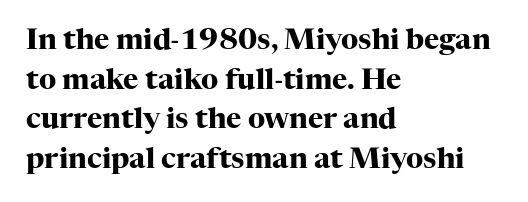
{"serif": "yes", "italic": "no", "bold": "yes", "weight": "heavy", "width": "normal", "stroke_contrast": "high", "x_height": "medium", "monospaced": "no", "underline": "no", "align": "left", "line_spacing": "normal", "line_spacing_ratio": 1.37, "letter_spacing": "normal", "letter_spacing_em": 0.0, "glyph_px": 29}
